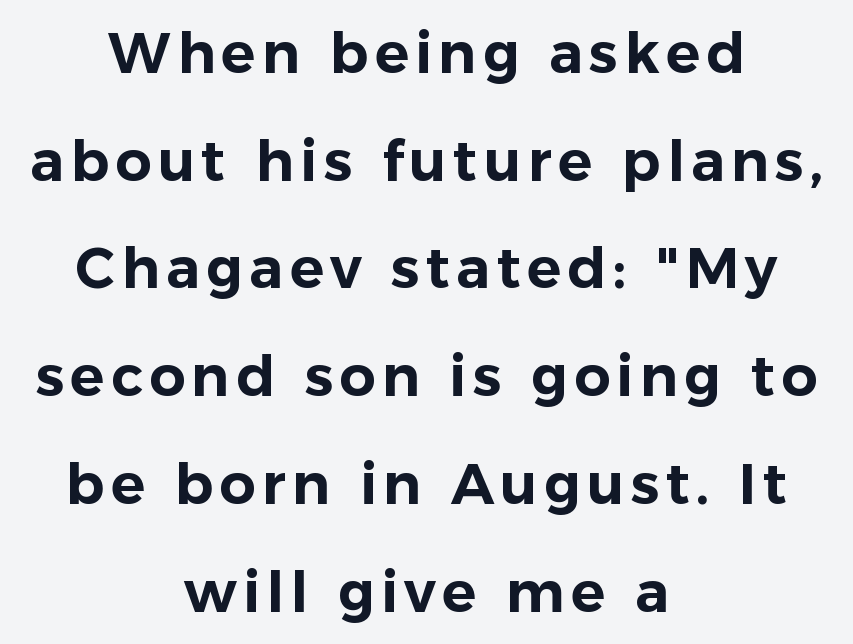
The image shows 57 px sans-serif type, upright; set centered, line spacing 1.89x, not underlined; low stroke contrast and a medium x-height.
